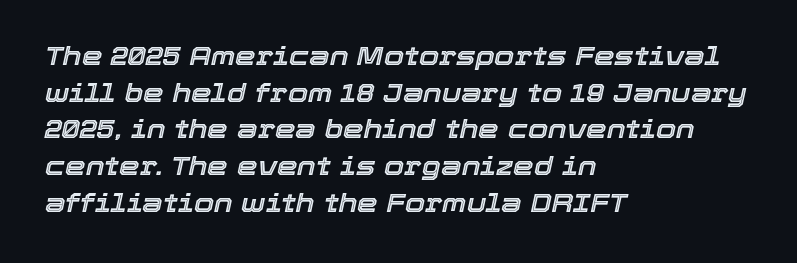
Q: Is the text italic (slanted)? A: Yes, it leans right by about 12 degrees.
Q: Is the text underlined? A: No.
Q: How is the paragraph aligned? A: Left-aligned.
Q: Is the spacing between letters normal or unusually wide? A: Normal.
Q: Is the spacing between lines tight, normal or loose? A: Normal.
